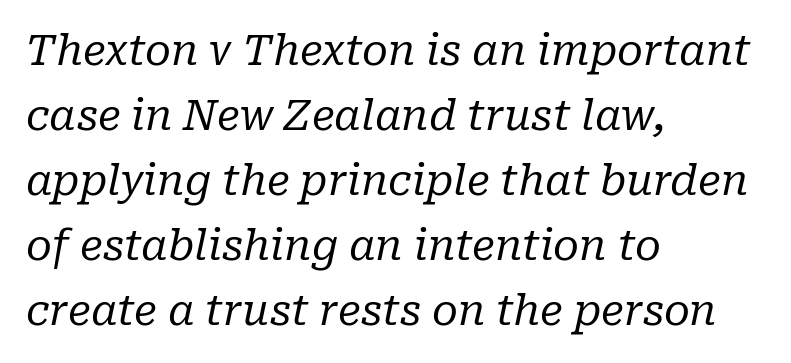
{"serif": "yes", "italic": "yes", "lean": "right", "slant_degrees": 10, "bold": "no", "weight": "regular", "width": "normal", "stroke_contrast": "low", "x_height": "medium", "monospaced": "no", "underline": "no", "align": "left", "line_spacing": "normal", "line_spacing_ratio": 1.55, "letter_spacing": "normal", "letter_spacing_em": 0.0, "glyph_px": 42}
